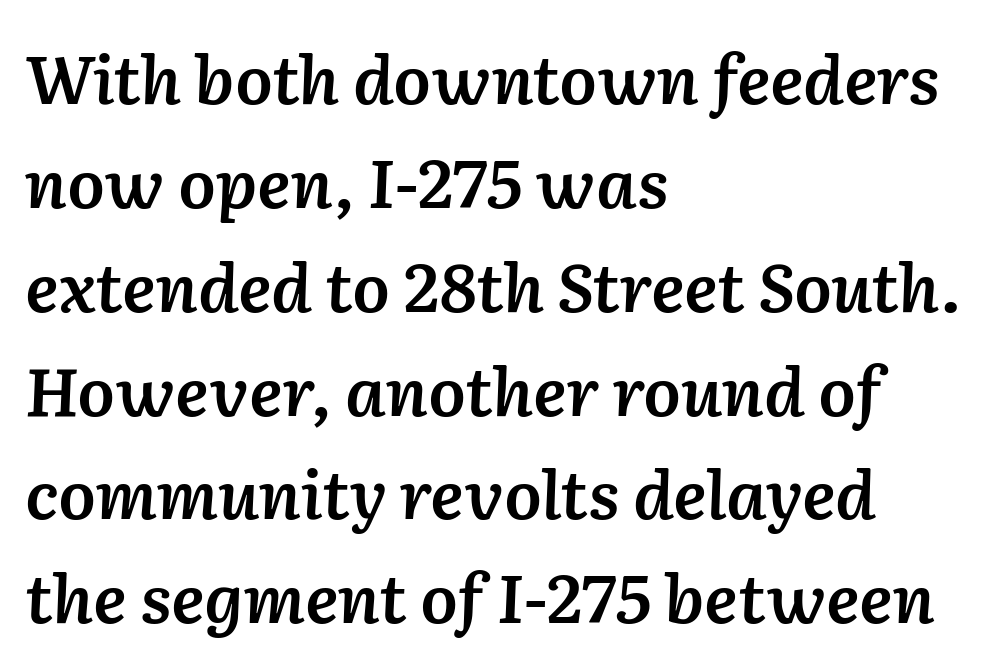
{"italic": "yes", "lean": "right", "slant_degrees": 2, "bold": "semi", "weight": "semibold", "width": "normal", "stroke_contrast": "low", "x_height": "medium", "monospaced": "no", "underline": "no", "align": "left", "line_spacing": "normal", "line_spacing_ratio": 1.55, "letter_spacing": "normal", "letter_spacing_em": 0.0, "glyph_px": 67}
